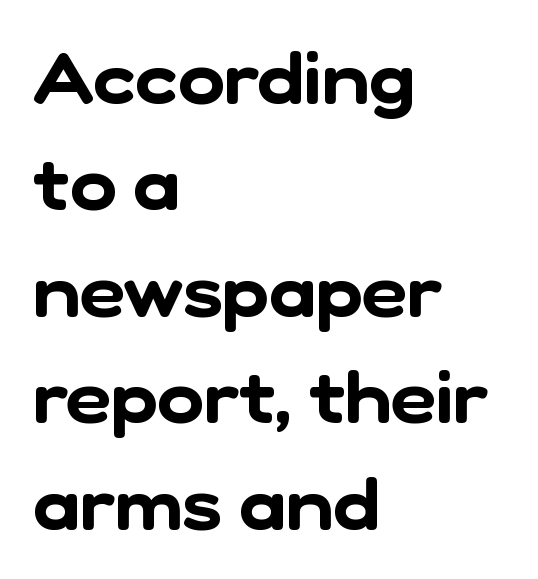
The image shows 71 px sans-serif type; set left-aligned, normal line spacing (1.5x), normal letter spacing, not underlined; low stroke contrast and a medium x-height.
